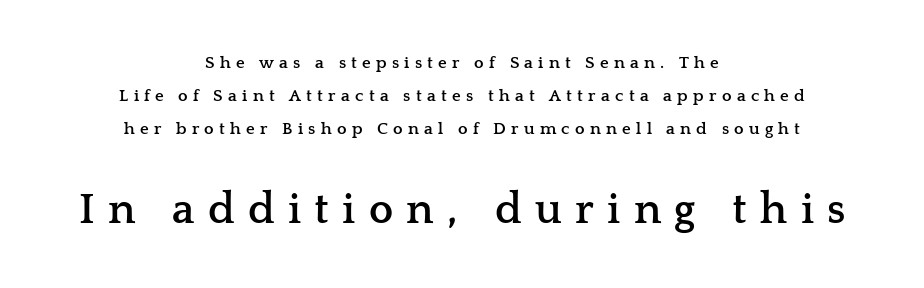
{"serif": "yes", "italic": "no", "bold": "yes", "weight": "semibold", "width": "wide", "stroke_contrast": "low", "x_height": "medium", "monospaced": "no", "underline": "no", "align": "center", "line_spacing": "loose", "line_spacing_ratio": 1.93, "letter_spacing": "wide", "letter_spacing_em": 0.31, "larger_block": "second", "size_ratio": 2.53, "glyph_px": 43}
